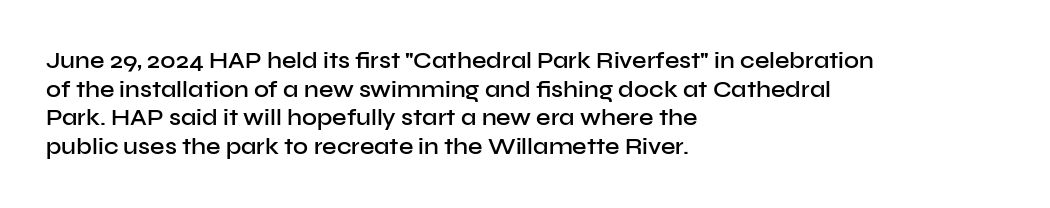
The image shows 23 px text type, upright; set left-aligned, normal line spacing (1.25x), normal letter spacing, not underlined.
